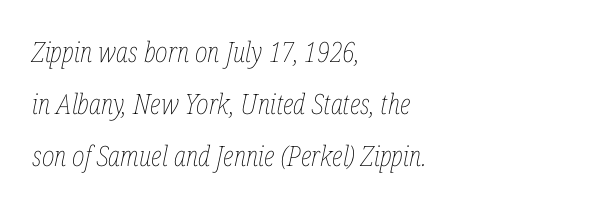
{"italic": "yes", "lean": "right", "slant_degrees": 12, "bold": "no", "weight": "thin", "width": "condensed", "stroke_contrast": "low", "x_height": "medium", "monospaced": "no", "underline": "no", "align": "left", "line_spacing_ratio": 1.86, "letter_spacing": "normal", "letter_spacing_em": 0.0, "glyph_px": 28}
